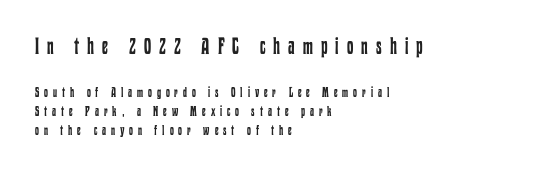
Large over small — that's the arrangement of the two blocks here. Vertically, the passage feels balanced, rows spaced as you'd expect. The font's upright variant was chosen for this text. Is this a heavy cut? Hardly; it is regular or lighter. Reading down the block, your eye returns to a fixed left position each line. Clear beneath every line of the passage.
